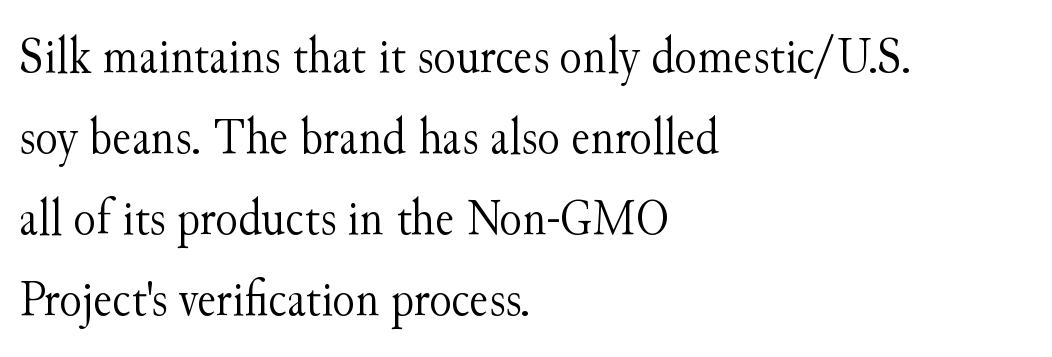
Q: Is the text bold? A: No.
Q: Is the text italic (slanted)? A: No, it is upright.
Q: Is the typeface a serif or a sans-serif typeface? A: Serif.
Q: Is the text underlined? A: No.
Q: How is the paragraph aligned? A: Left-aligned.
Q: Is the spacing between letters normal or unusually wide? A: Normal.
Q: Is the spacing between lines tight, normal or loose? A: Normal.
Q: Width (condensed, normal, or wide)? A: Normal.
Q: Stroke contrast? A: Medium.
Q: x-height? A: Small.
Q: Monospaced? A: No.
